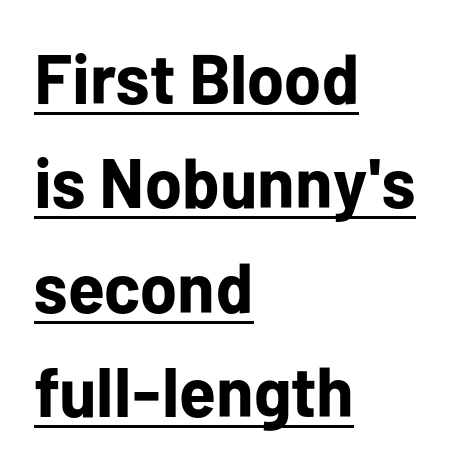
The lines are quadded left. Look at the bottom of the vertical strokes: they stop flat, with no serifs. Varying glyph widths throughout — classic text-font behaviour. This sample uses plain, unmodified letter spacing. Tall strokes in this sample are plumb rather than angled.
